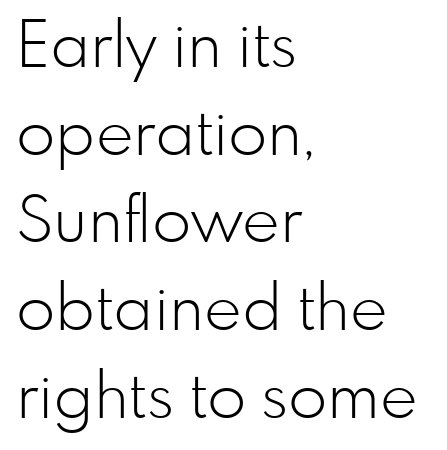
{"serif": "no", "italic": "no", "bold": "no", "weight": "light", "width": "normal", "stroke_contrast": "low", "x_height": "small", "monospaced": "no", "underline": "no", "align": "left", "line_spacing": "normal", "line_spacing_ratio": 1.37, "letter_spacing": "normal", "letter_spacing_em": 0.0, "glyph_px": 64}
